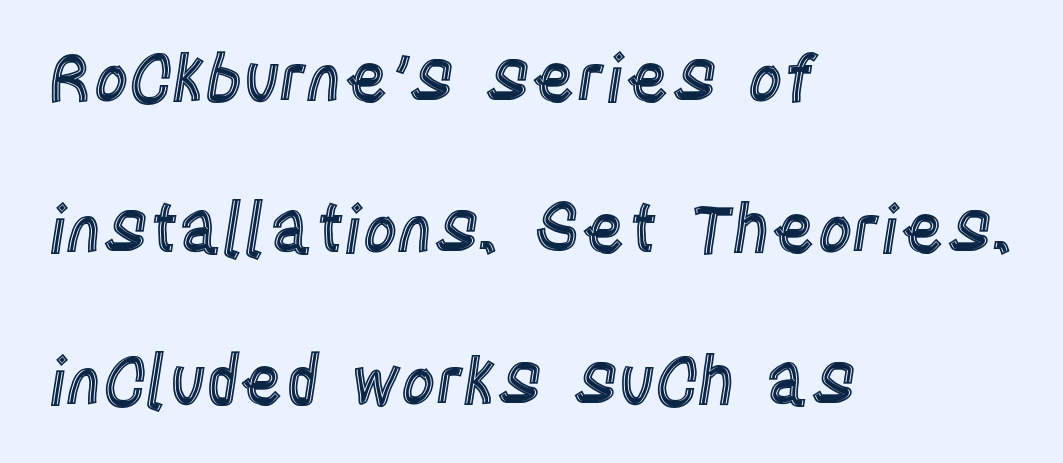
The image shows 67 px condensed type; set left-aligned, loose line spacing (2.26x), normal letter spacing, not underlined; a large x-height.
